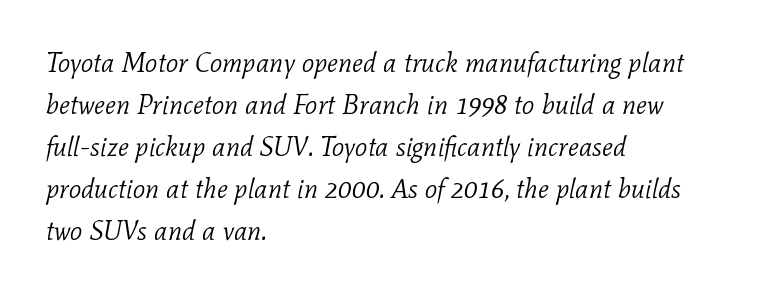
Each line starts at the same left margin while the right side varies. Beneath every word, the page is bare. Letter spacing: default. Italic: yes, the glyphs are oblique. The space between consecutive lines is moderate.
